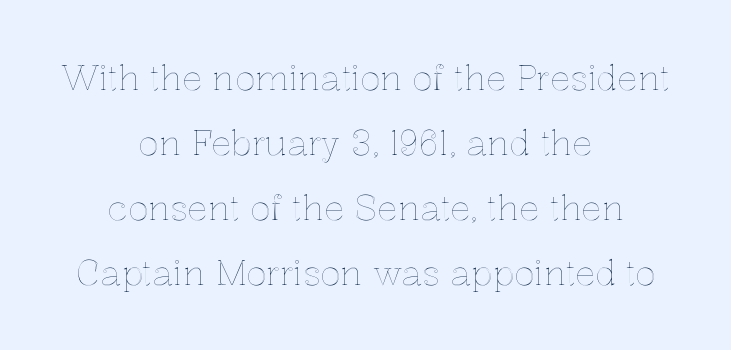
{"italic": "no", "width": "normal", "x_height": "medium", "monospaced": "no", "underline": "no", "align": "center", "line_spacing": "loose", "line_spacing_ratio": 1.91, "letter_spacing": "normal", "letter_spacing_em": 0.0, "glyph_px": 34}
